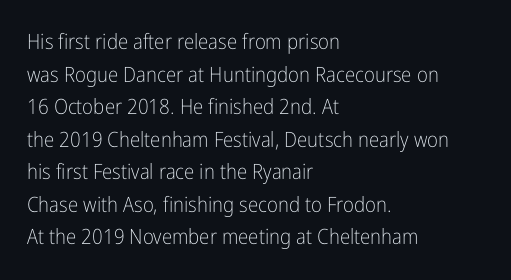
The axis of the letterforms is exactly vertical. Here the glyphs are tracked normally, forming tight word shapes. Descenders hang freely into open space. Line beginnings align vertically; line endings do not. The rows are spaced the way most documents space them.
